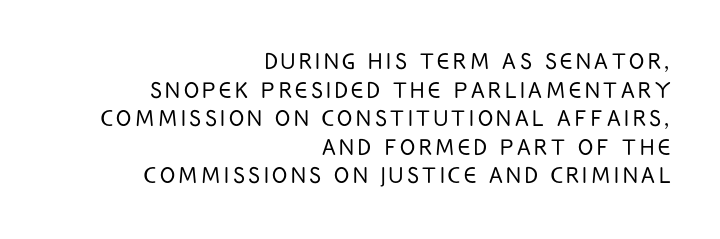
{"serif": "no", "italic": "no", "bold": "no", "weight": "light", "width": "condensed", "stroke_contrast": "low", "x_height": "large", "monospaced": "no", "underline": "no", "align": "right", "line_spacing": "tight", "line_spacing_ratio": 1.02, "glyph_px": 28}
